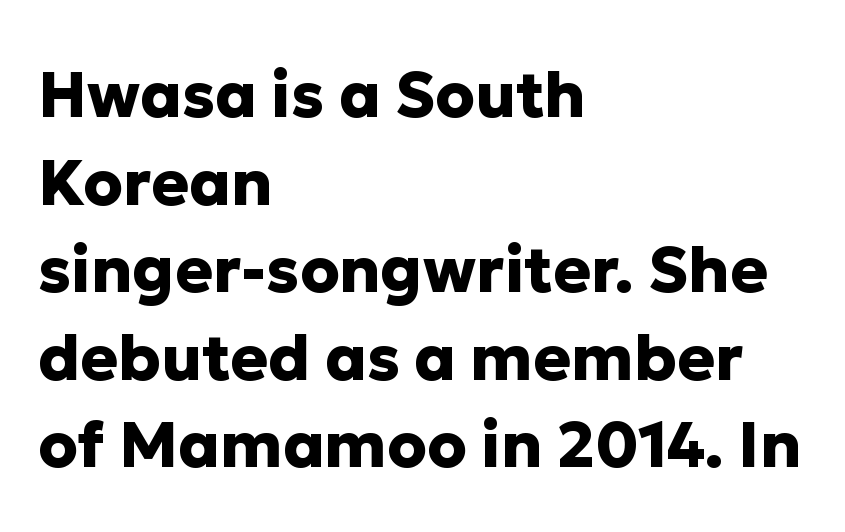
{"serif": "no", "italic": "no", "bold": "yes", "weight": "heavy", "width": "normal", "stroke_contrast": "low", "x_height": "medium", "monospaced": "no", "underline": "no", "align": "left", "line_spacing": "normal", "line_spacing_ratio": 1.39, "letter_spacing": "normal", "letter_spacing_em": 0.0, "glyph_px": 63}
